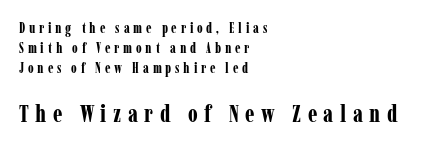
Q: Is the text bold? A: Yes.
Q: Is the text italic (slanted)? A: No, it is upright.
Q: Is the text underlined? A: No.
Q: How is the paragraph aligned? A: Left-aligned.
Q: Is the spacing between letters normal or unusually wide? A: Unusually wide.
Q: Is the spacing between lines tight, normal or loose? A: Normal.
Q: Which block of text is set in a larger size, the first (top) or the second (bottom)? A: The second (bottom) one.
